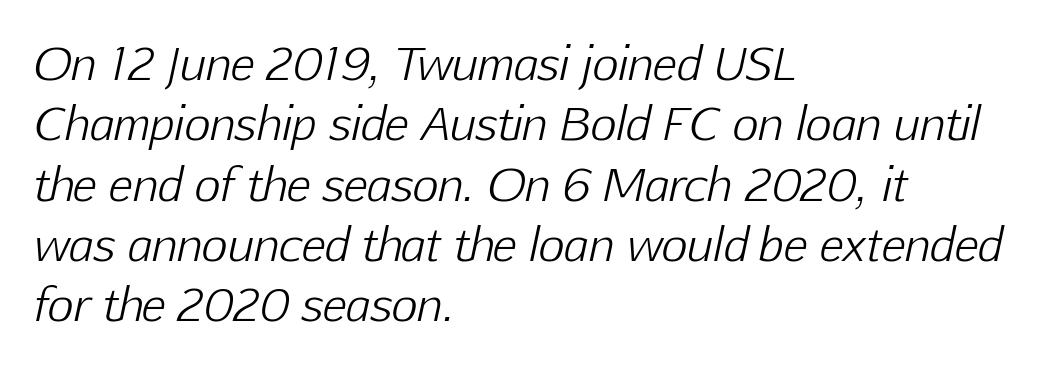
The strip under each line holds only bare page. The designer left line spacing at the default. A typesetter would mark this as italic. Think standard paragraph weight, or any step lighter than that.
